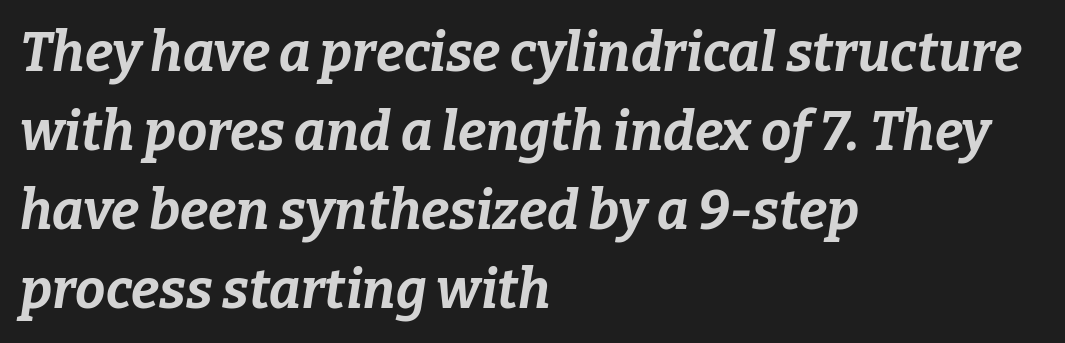
Q: Is the text bold? A: Yes.
Q: Is the text italic (slanted)? A: Yes, it leans right by about 9 degrees.
Q: Is the text underlined? A: No.
Q: How is the paragraph aligned? A: Left-aligned.
Q: Is the spacing between letters normal or unusually wide? A: Normal.
Q: Is the spacing between lines tight, normal or loose? A: Normal.
Q: Width (condensed, normal, or wide)? A: Normal.
Q: Stroke contrast? A: Low.
Q: x-height? A: Medium.
Q: Monospaced? A: No.
